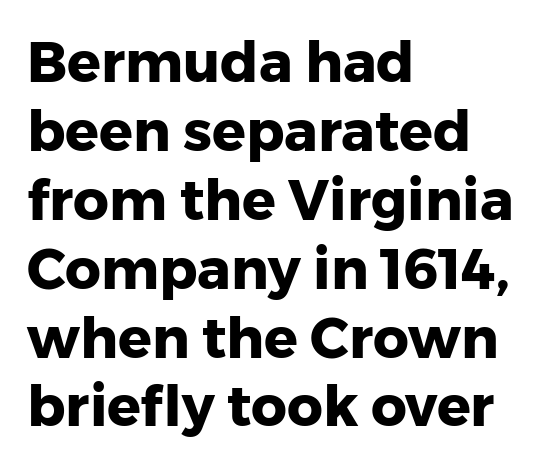
What stands out about the letter spacing? Nothing — it is the standard amount. The type sits square on the baseline with zero lean. Casual observation: everything's shoved over to the left. The passage shown is typeset with a sans-serif family. Do the characters align in a grid? No, the font is proportional. The passage shown is emphatically bold.
